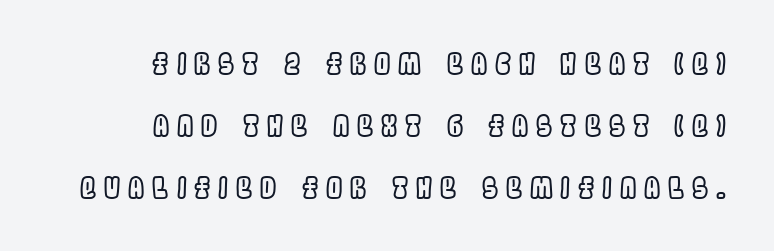
{"italic": "no", "width": "condensed", "x_height": "large", "monospaced": "no", "underline": "no", "align": "right", "line_spacing": "loose", "line_spacing_ratio": 2.14, "letter_spacing": "wide", "letter_spacing_em": 0.27, "glyph_px": 29}
